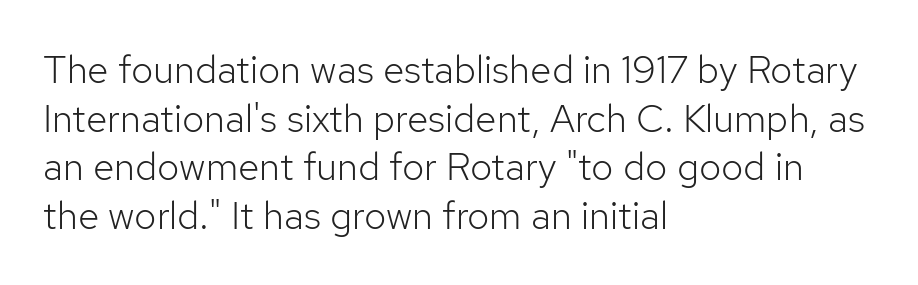
The type is set solid horizontally, with unmodified tracking. Designer's note — italics off, roman on. How would I describe the line gaps? Plain and ordinary. Any mark beneath the type? The region is blank. Do the characters align in a grid? No, the font is proportional.
